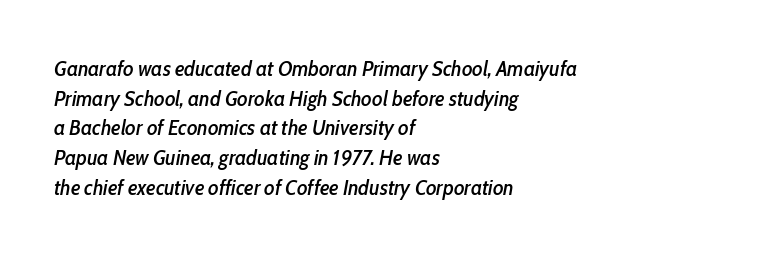
The image shows 22 px text type, italic (leaning right); set left-aligned, normal line spacing (1.35x), normal letter spacing, not underlined.
